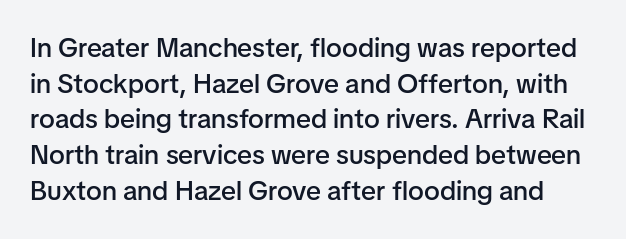
The image shows 27 px text type, upright; set normal line spacing (1.32x), normal letter spacing, not underlined.
